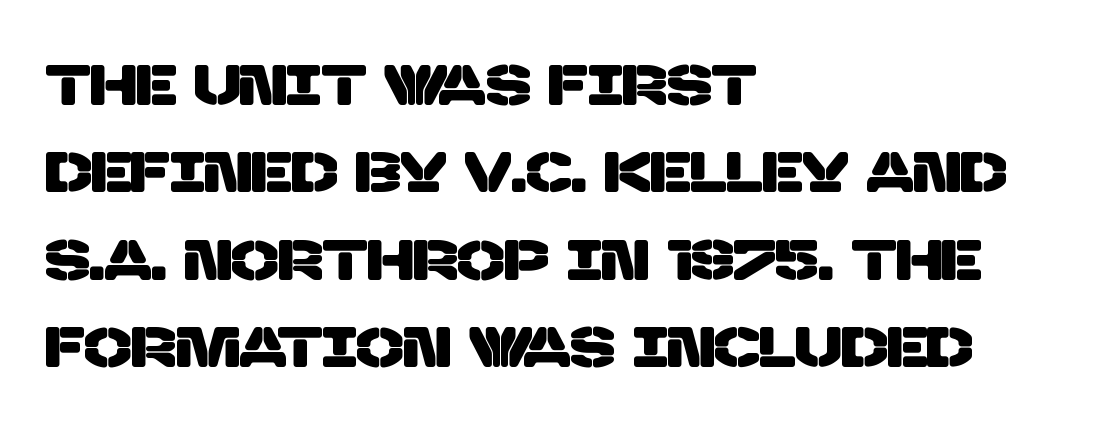
{"serif": "no", "width": "normal", "stroke_contrast": "low", "x_height": "large", "monospaced": "no", "underline": "no", "align": "left", "line_spacing": "normal", "line_spacing_ratio": 1.56, "letter_spacing": "normal", "letter_spacing_em": 0.0, "glyph_px": 56}
